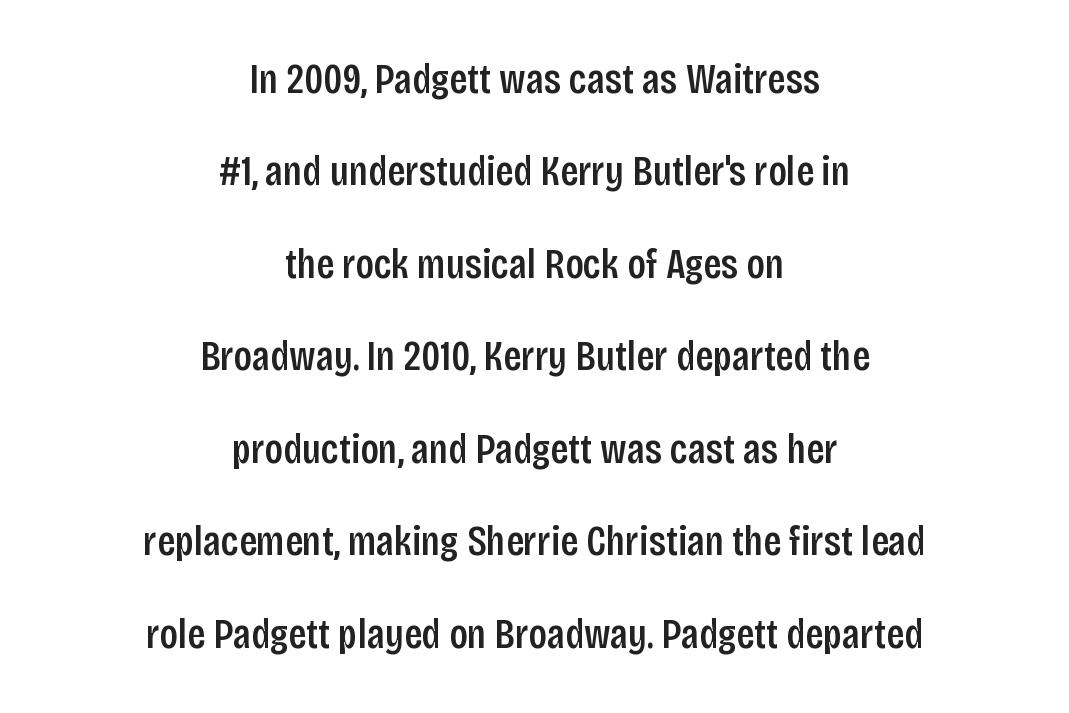
{"serif": "no", "italic": "no", "width": "condensed", "stroke_contrast": "low", "x_height": "large", "monospaced": "no", "underline": "no", "align": "center", "line_spacing": "loose", "line_spacing_ratio": 2.15, "letter_spacing": "normal", "letter_spacing_em": 0.0, "glyph_px": 43}
